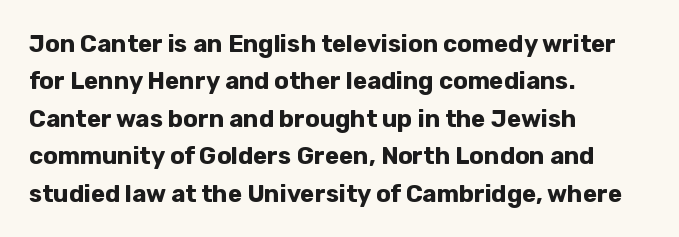
{"italic": "no", "bold": "yes", "underline": "no", "align": "left", "line_spacing": "normal", "line_spacing_ratio": 1.56, "letter_spacing": "normal", "letter_spacing_em": 0.0, "glyph_px": 24}
